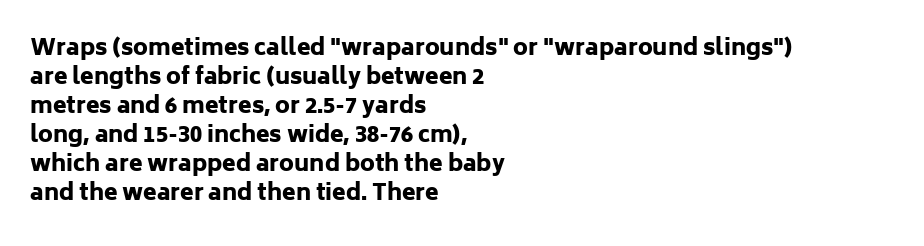
{"italic": "no", "bold": "yes", "underline": "no", "align": "left", "line_spacing": "normal", "line_spacing_ratio": 1.32, "letter_spacing": "normal", "letter_spacing_em": 0.0, "glyph_px": 22}
